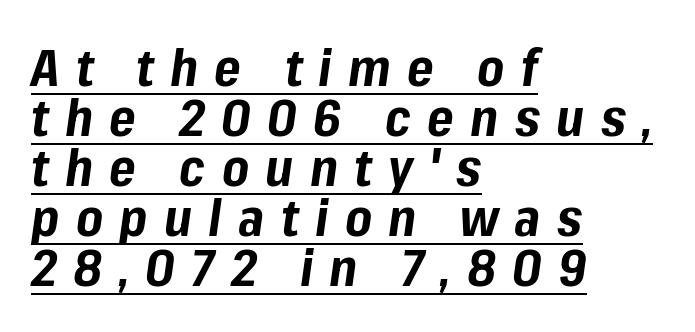
The image shows 51 px bold type, italic (leaning right); set left-aligned, tight line spacing (0.98x), unusually wide letter spacing (+0.32 em), underlined; low stroke contrast and a medium x-height.
